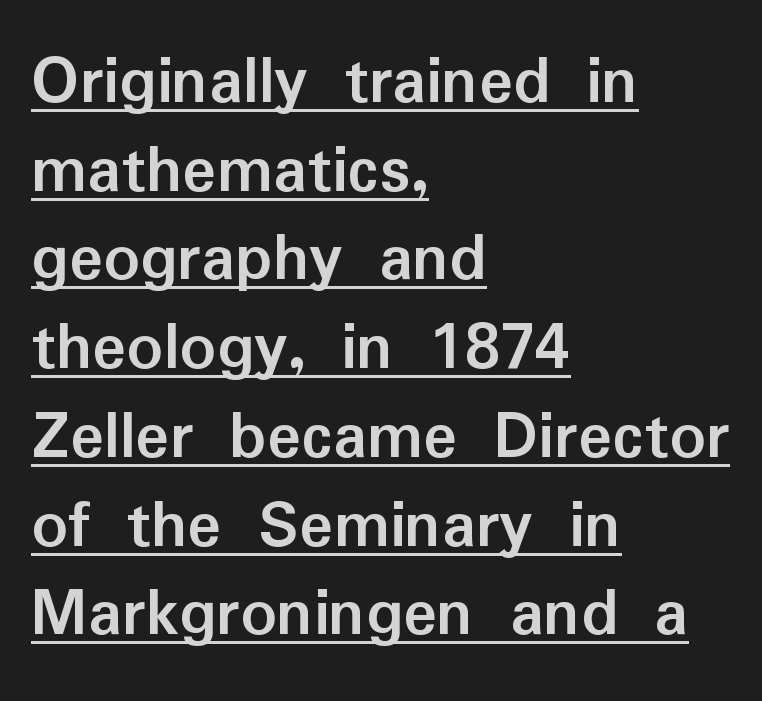
You could call the tracking neutral — neither tight nor loose. This sample has the flowing, uneven cadence of proportional lettering. This is underlined copy, the kind a proofreader might mark for attention. Layout note: lines flush left.
